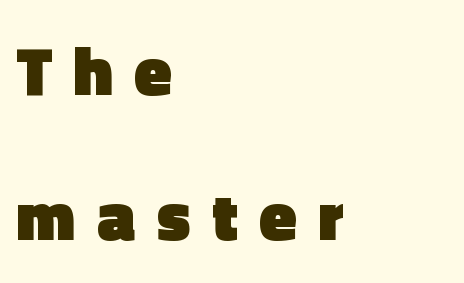
Rule under the text: the space is simply empty. Every letter is thick-stroked: bold, no question. The face used here is proportionally spaced, like ordinary book or web type. The characters display no serif detailing; their extremities are plain. Horizontal alignment here is leftward, the default for most running prose. Regarding leading, the lines here are spaced well apart.
